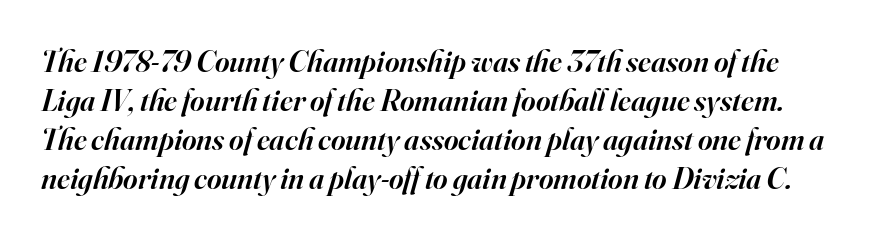
Q: Is the text bold? A: Semi-bold.
Q: Is the text italic (slanted)? A: Yes, it leans right by about 16 degrees.
Q: Is the typeface a serif or a sans-serif typeface? A: Serif.
Q: Is the text underlined? A: No.
Q: Is the spacing between letters normal or unusually wide? A: Normal.
Q: Is the spacing between lines tight, normal or loose? A: Normal.
Q: Width (condensed, normal, or wide)? A: Normal.
Q: Stroke contrast? A: High.
Q: x-height? A: Small.
Q: Monospaced? A: No.
